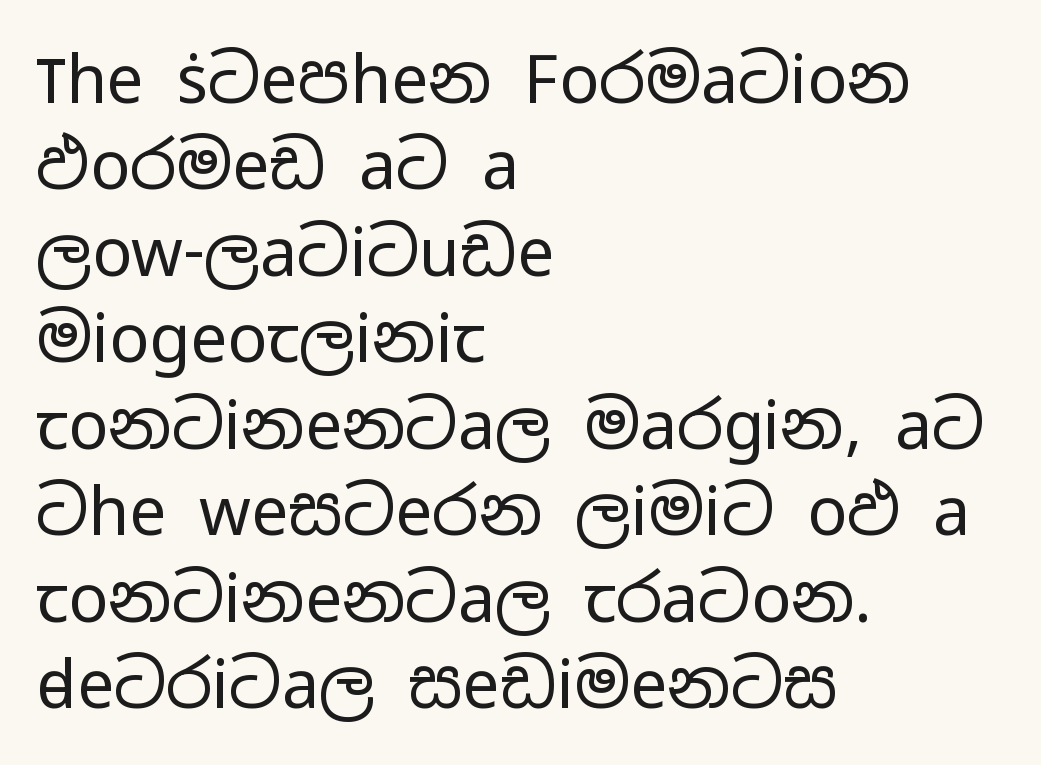
Does extra space separate the letters? No, they use regular spacing. The lines are quadded left. Honestly, there is no underline to notice here at all. The axis of the letterforms is exactly vertical. A sans-serif font was chosen for this passage.
